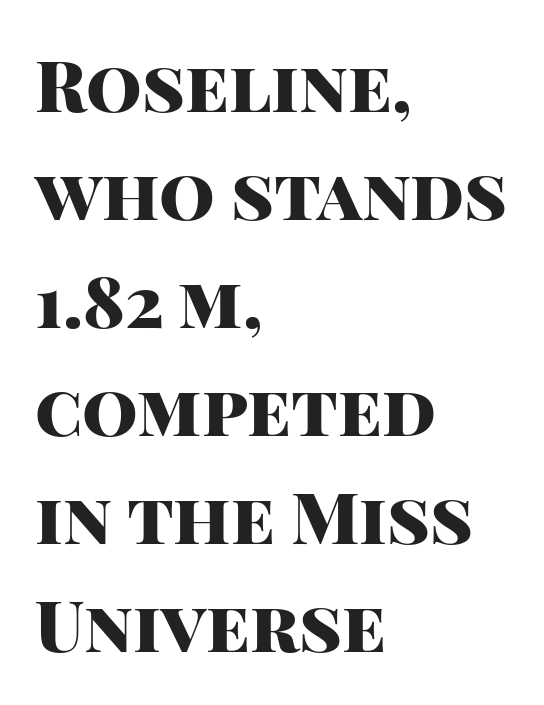
A normal amount of white space separates one row of letters from the next. Alignment: flush left. Quick note: not italic, upright. The font family rendered here belongs to the sans-serif group. Words appear dense and cohesive because spacing is normal. Typographic density is high because the face is bold.
